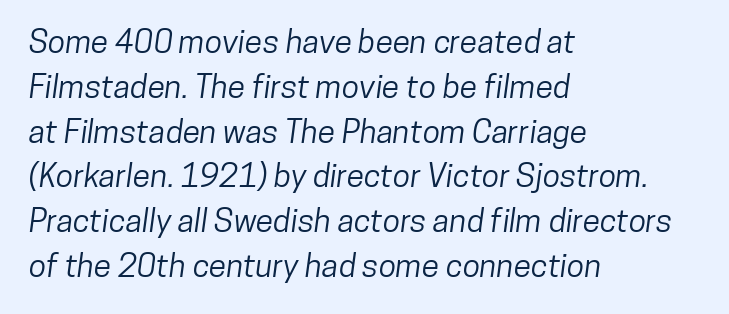
{"serif": "no", "width": "condensed", "stroke_contrast": "low", "x_height": "medium", "monospaced": "no", "underline": "no", "align": "left", "line_spacing": "normal", "line_spacing_ratio": 1.4, "letter_spacing": "normal", "letter_spacing_em": 0.0, "glyph_px": 32}
